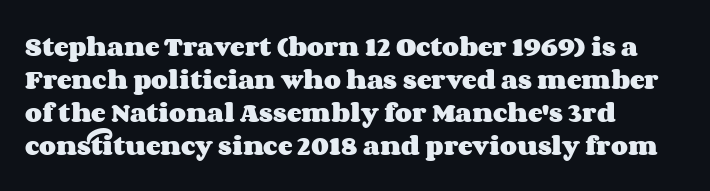
Q: Is the text bold? A: Yes.
Q: Is the text italic (slanted)? A: No, it is upright.
Q: Is the text underlined? A: No.
Q: How is the paragraph aligned? A: Left-aligned.
Q: Is the spacing between letters normal or unusually wide? A: Normal.
Q: Is the spacing between lines tight, normal or loose? A: Normal.
